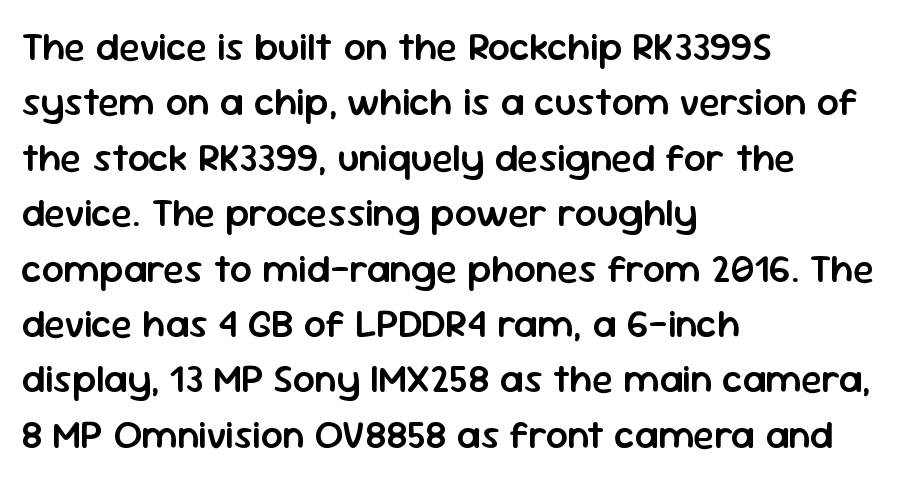
{"serif": "no", "italic": "no", "bold": "semi", "weight": "semibold", "width": "normal", "stroke_contrast": "low", "x_height": "medium", "monospaced": "no", "underline": "no", "align": "left", "line_spacing": "normal", "line_spacing_ratio": 1.42, "letter_spacing": "normal", "letter_spacing_em": 0.0, "glyph_px": 39}
